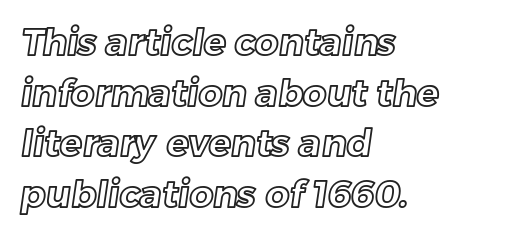
Proportional: the letters do not fall into vertical columns. Horizontal bands of white between lines are of average thickness. A student would call this left alignment; a typographer would say flush left, rag right. The letters sit at their default tracking, neither squeezed nor spread.
